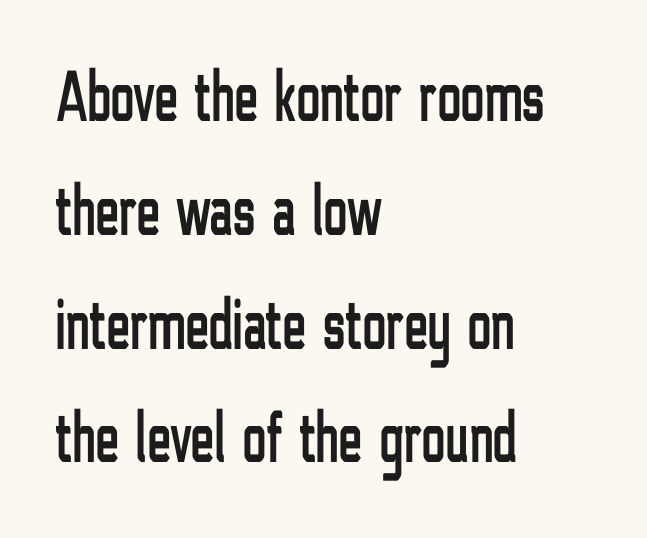
Q: Is the text italic (slanted)? A: No, it is upright.
Q: Is the typeface a serif or a sans-serif typeface? A: Sans-serif.
Q: Is the text underlined? A: No.
Q: How is the paragraph aligned? A: Left-aligned.
Q: Is the spacing between letters normal or unusually wide? A: Normal.
Q: Is the spacing between lines tight, normal or loose? A: Normal.
Q: Width (condensed, normal, or wide)? A: Condensed.
Q: Stroke contrast? A: Low.
Q: x-height? A: Medium.
Q: Monospaced? A: No.
